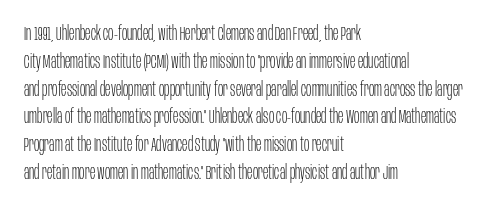
Q: Is the text bold? A: No.
Q: Is the text italic (slanted)? A: No, it is upright.
Q: Is the text underlined? A: No.
Q: How is the paragraph aligned? A: Left-aligned.
Q: Is the spacing between letters normal or unusually wide? A: Normal.
Q: Is the spacing between lines tight, normal or loose? A: Normal.
